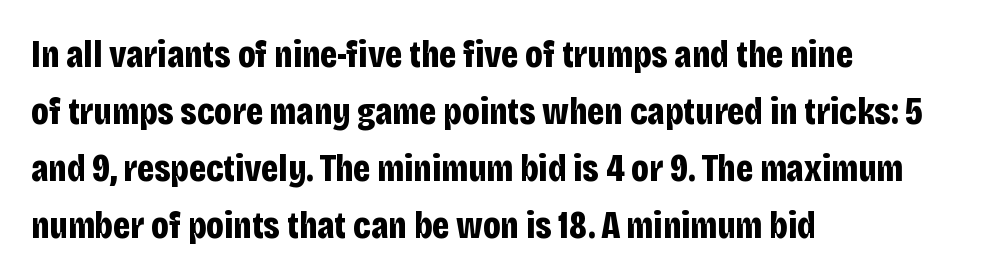
Q: Is the text bold? A: Yes.
Q: Is the text italic (slanted)? A: No, it is upright.
Q: Is the typeface a serif or a sans-serif typeface? A: Sans-serif.
Q: Is the text underlined? A: No.
Q: How is the paragraph aligned? A: Left-aligned.
Q: Is the spacing between letters normal or unusually wide? A: Normal.
Q: Is the spacing between lines tight, normal or loose? A: Normal.
Q: Width (condensed, normal, or wide)? A: Condensed.
Q: Stroke contrast? A: Low.
Q: x-height? A: Large.
Q: Monospaced? A: No.
